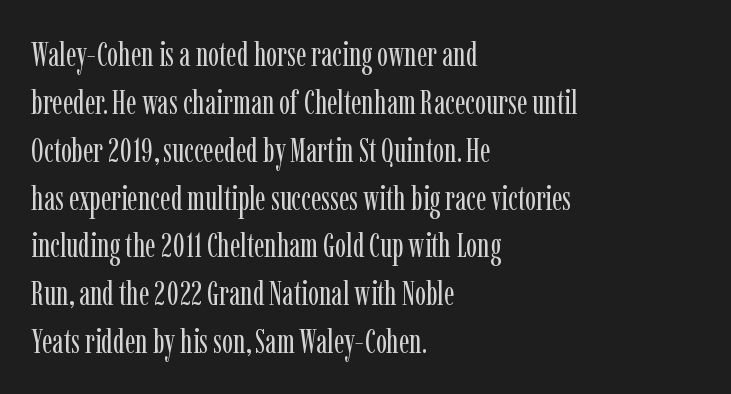
The image shows 33 px regular-weight, condensed serif type, upright; set left-aligned, normal line spacing (1.45x), normal letter spacing, not underlined; low stroke contrast and a medium x-height.
